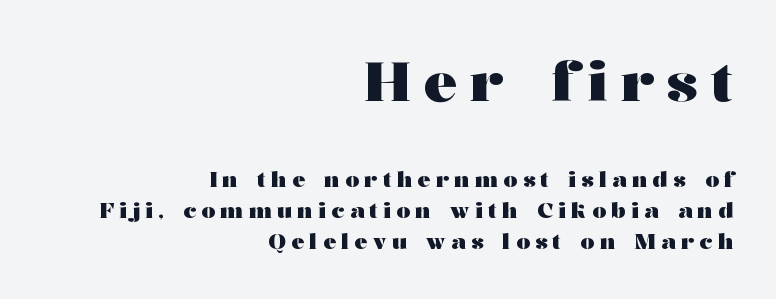
{"serif": "yes", "italic": "no", "bold": "yes", "weight": "heavy", "width": "wide", "stroke_contrast": "medium", "x_height": "medium", "monospaced": "no", "underline": "no", "align": "right", "line_spacing": "normal", "line_spacing_ratio": 1.4, "letter_spacing": "wide", "letter_spacing_em": 0.24, "larger_block": "first", "size_ratio": 2.5, "glyph_px": 55}
